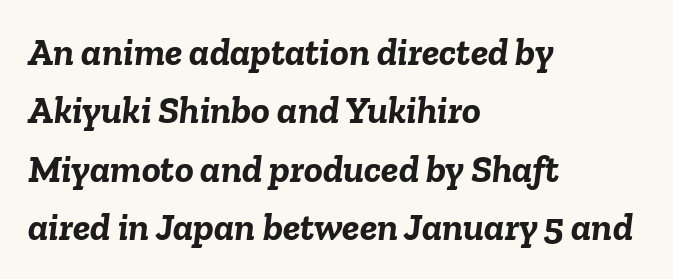
Typesetter's note: full bold, strokes at maximum text heaviness. The line texture is even and compact thanks to regular tracking. Notice how descenders clear the ascenders below comfortably — that's standard leading. Line beginnings align vertically; line endings do not.
